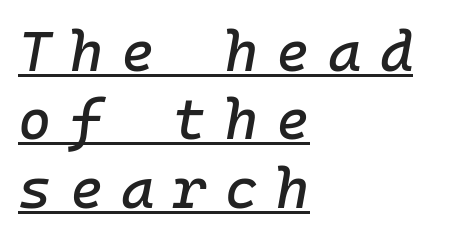
The image shows 57 px text type, italic (leaning right), monospaced; set left-aligned, line spacing 1.2x, unusually wide letter spacing (+0.32 em), underlined; low stroke contrast and a medium x-height.
